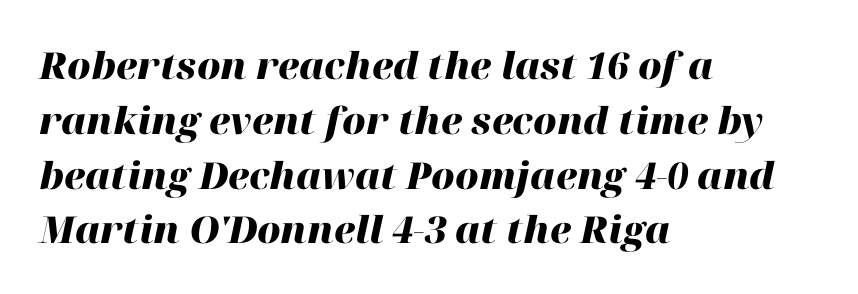
{"italic": "yes", "lean": "right", "slant_degrees": 12, "bold": "yes", "weight": "heavy", "width": "normal", "stroke_contrast": "high", "x_height": "medium", "monospaced": "no", "underline": "no", "align": "left", "line_spacing": "normal", "line_spacing_ratio": 1.48, "letter_spacing": "normal", "letter_spacing_em": 0.0, "glyph_px": 37}
